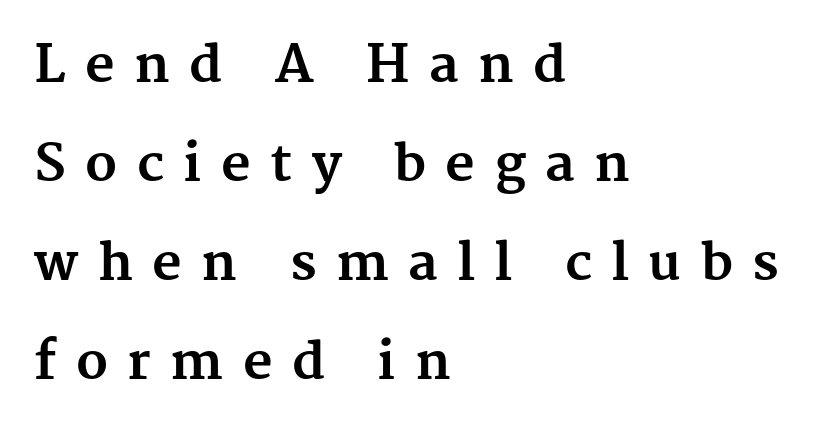
Loose tracking; the words dissolve into strings of separated letters. This sample has the flowing, uneven cadence of proportional lettering. The lettering holds an erect, upright posture throughout. The foot of each line stays bare and open.
